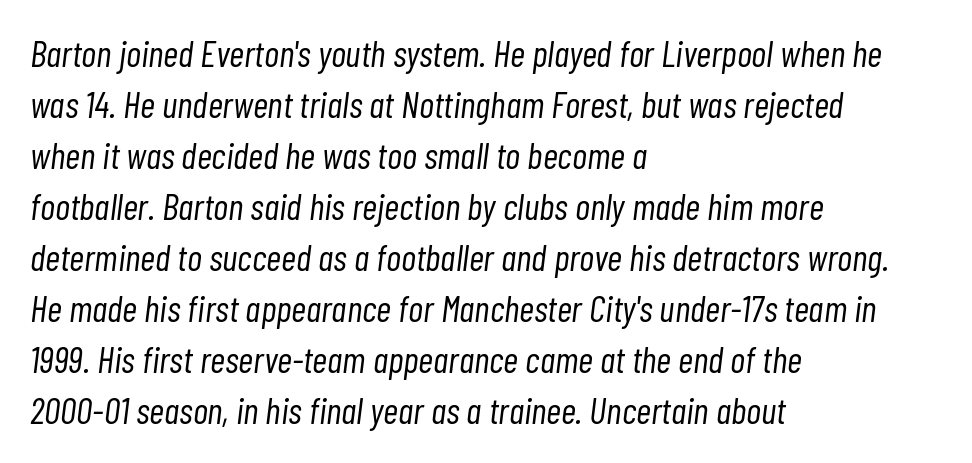
Nobody drew a line under any word here. Ink coverage per letter is moderate at most. Looks like regular typesetting: each glyph gets only the width it needs. Look at the tracking — it's just the regular setting, nothing added. There's an unmistakable incline to the writing here. One-word summary of the alignment: left.
